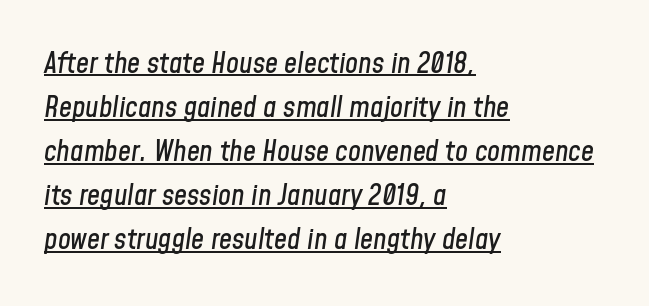
Q: Is the text italic (slanted)? A: Yes, it leans right by about 8 degrees.
Q: Is the text underlined? A: Yes.
Q: How is the paragraph aligned? A: Left-aligned.
Q: Is the spacing between letters normal or unusually wide? A: Normal.
Q: Is the spacing between lines tight, normal or loose? A: Normal.
Q: Width (condensed, normal, or wide)? A: Condensed.
Q: Stroke contrast? A: Low.
Q: x-height? A: Medium.
Q: Monospaced? A: No.
